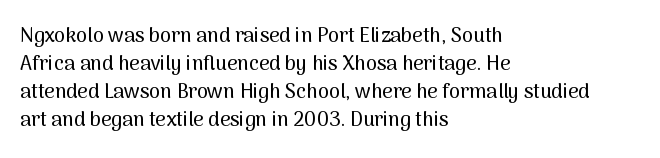
Ordinary non-slanted type is in use. Type without underlining. A typesetter would call this zero additional tracking. Horizontally, the lines are justified to the leading edge only. Honestly, the row spacing looks completely unremarkable.
